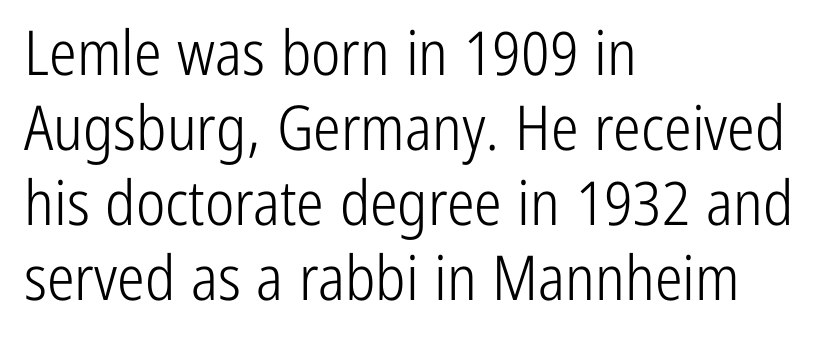
Q: Is the text bold? A: No.
Q: Is the text italic (slanted)? A: No, it is upright.
Q: Is the typeface a serif or a sans-serif typeface? A: Sans-serif.
Q: Is the text underlined? A: No.
Q: How is the paragraph aligned? A: Left-aligned.
Q: Is the spacing between letters normal or unusually wide? A: Normal.
Q: Width (condensed, normal, or wide)? A: Condensed.
Q: Stroke contrast? A: Low.
Q: x-height? A: Medium.
Q: Monospaced? A: No.
